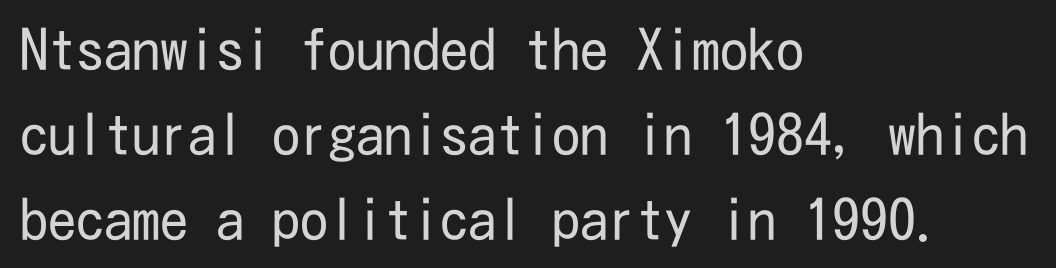
The image shows 56 px regular-weight, condensed sans-serif type, upright; set left-aligned, normal line spacing (1.52x), normal letter spacing, not underlined; low stroke contrast and a medium x-height.
